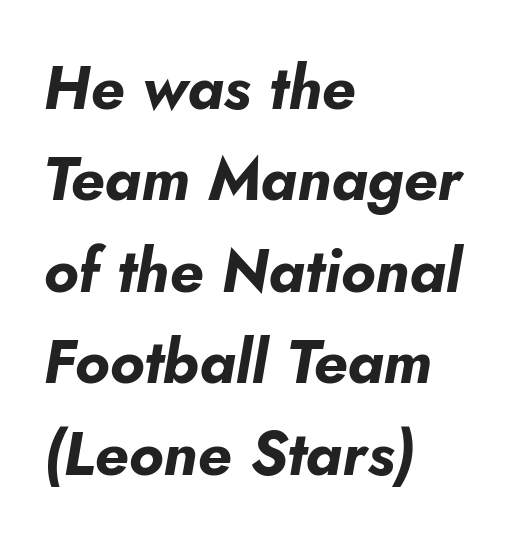
{"italic": "yes", "lean": "right", "slant_degrees": 5, "bold": "yes", "weight": "bold", "width": "normal", "stroke_contrast": "low", "x_height": "small", "monospaced": "no", "underline": "no", "align": "left", "line_spacing": "normal", "line_spacing_ratio": 1.5, "letter_spacing": "normal", "letter_spacing_em": 0.0, "glyph_px": 61}
